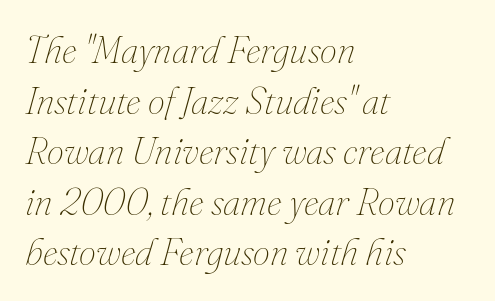
The font's italic variant was chosen for this text. Look at the tracking — it's just the regular setting, nothing added. The letterforms sit at book weight or below. Typeset ragged right — the left edge is the straight one. The passage shown is typed in a proportional face where columns would drift. Only glyphs here, with clear space below each row.
